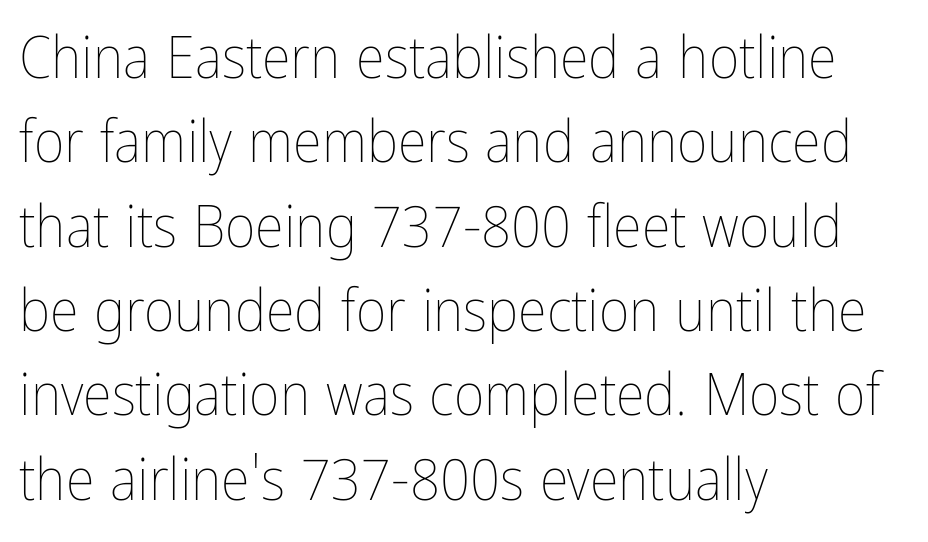
{"italic": "no", "bold": "no", "weight": "thin", "width": "condensed", "stroke_contrast": "low", "x_height": "medium", "monospaced": "no", "underline": "no", "align": "left", "line_spacing": "normal", "line_spacing_ratio": 1.43, "letter_spacing": "normal", "letter_spacing_em": 0.0, "glyph_px": 59}
